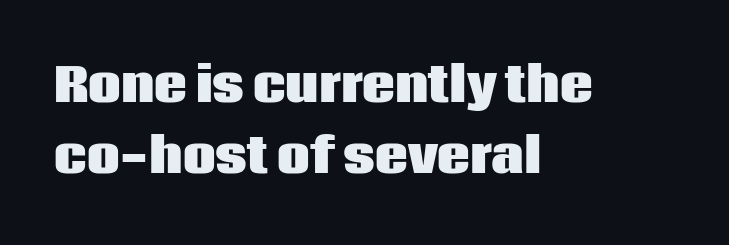
{"serif": "no", "italic": "no", "bold": "yes", "weight": "heavy", "width": "normal", "stroke_contrast": "low", "x_height": "large", "monospaced": "no", "underline": "no", "align": "left", "line_spacing": "normal", "line_spacing_ratio": 1.54, "letter_spacing": "normal", "letter_spacing_em": 0.0, "glyph_px": 46}
